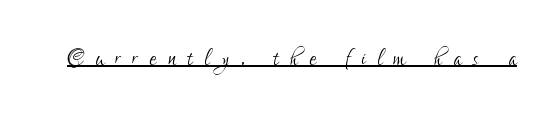
Q: Is the text bold? A: No.
Q: Is the text italic (slanted)? A: Yes.
Q: Is the typeface a serif or a sans-serif typeface? A: Sans-serif.
Q: Is the text underlined? A: Yes.
Q: Is the spacing between letters normal or unusually wide? A: Unusually wide.
Q: Width (condensed, normal, or wide)? A: Condensed.
Q: Stroke contrast? A: Low.
Q: x-height? A: Small.
Q: Monospaced? A: No.
